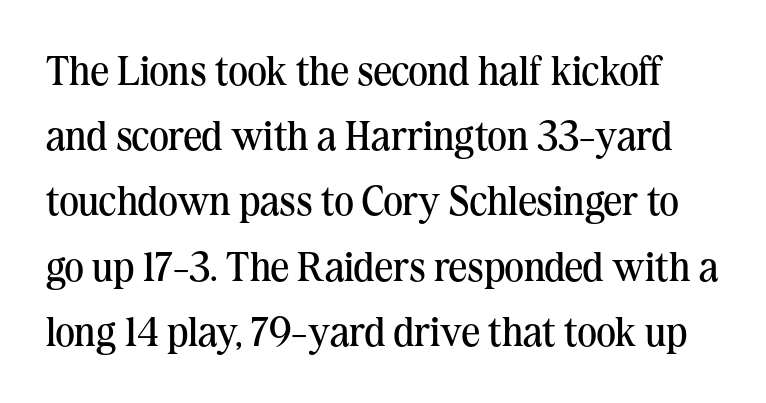
{"serif": "yes", "italic": "no", "bold": "no", "weight": "regular", "width": "normal", "stroke_contrast": "medium", "x_height": "medium", "monospaced": "no", "underline": "no", "line_spacing": "normal", "line_spacing_ratio": 1.59, "letter_spacing": "normal", "letter_spacing_em": 0.0, "glyph_px": 41}
